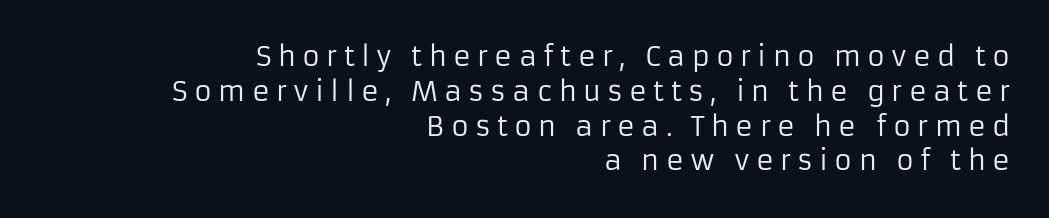
{"italic": "no", "bold": "no", "underline": "no", "align": "right", "line_spacing": "normal", "line_spacing_ratio": 1.29, "letter_spacing": "wide", "letter_spacing_em": 0.23, "glyph_px": 27}
